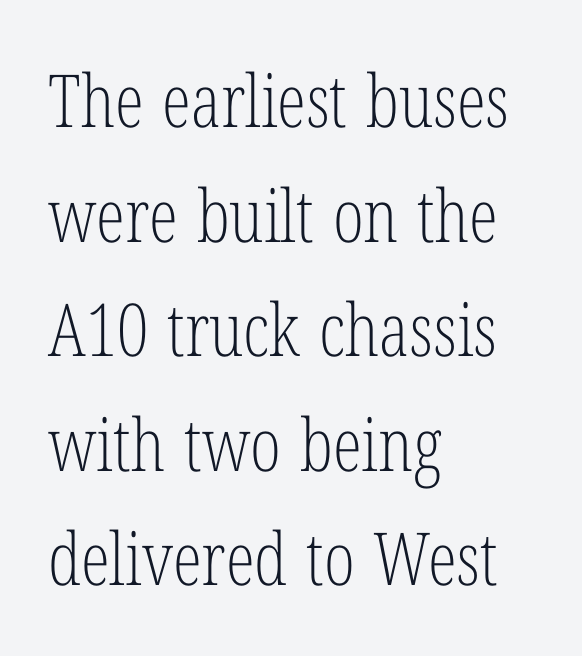
The image shows 73 px light, condensed serif type, upright; set left-aligned, normal line spacing (1.57x), normal letter spacing, not underlined; low stroke contrast and a medium x-height.
